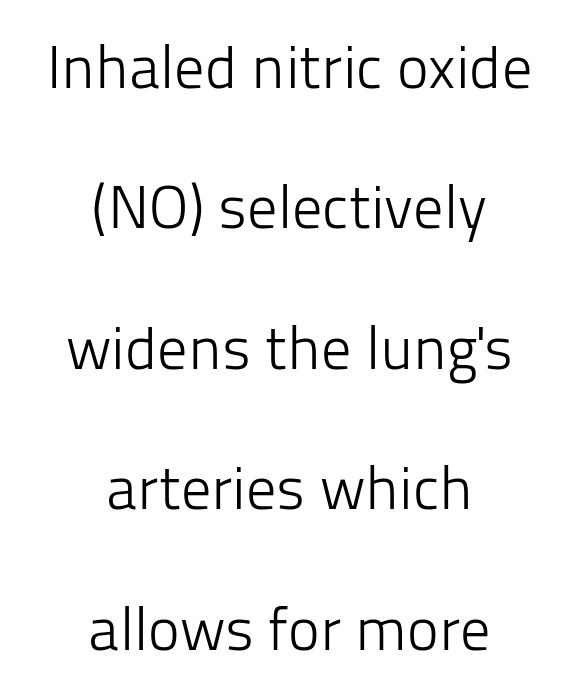
Q: Is the text bold? A: No.
Q: Is the text italic (slanted)? A: No, it is upright.
Q: Is the typeface a serif or a sans-serif typeface? A: Sans-serif.
Q: Is the text underlined? A: No.
Q: How is the paragraph aligned? A: Centered.
Q: Is the spacing between letters normal or unusually wide? A: Normal.
Q: Is the spacing between lines tight, normal or loose? A: Loose.
Q: Width (condensed, normal, or wide)? A: Normal.
Q: Stroke contrast? A: Low.
Q: x-height? A: Medium.
Q: Monospaced? A: No.
